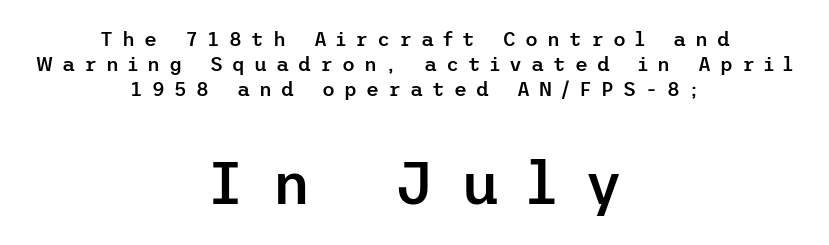
{"serif": "no", "italic": "no", "bold": "semi", "weight": "semibold", "width": "normal", "stroke_contrast": "low", "x_height": "medium", "underline": "no", "align": "center", "line_spacing_ratio": 1.24, "letter_spacing": "wide", "letter_spacing_em": 0.45, "larger_block": "second", "size_ratio": 3.0, "glyph_px": 60}
